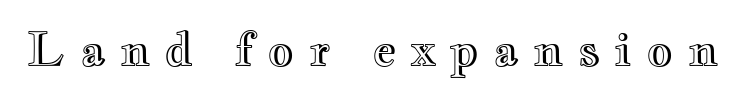
The image shows 46 px wide type, upright; set unusually wide letter spacing (+0.31 em), not underlined; a small x-height.
